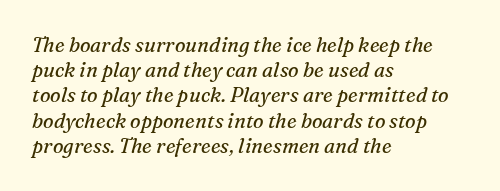
The rendering applies a slant to the glyphs. Is the type heavy? It reads as light-to-regular instead. Nobody drew a line under any word here. The ragged edge is on the right, which tells us the setting is flush left.
